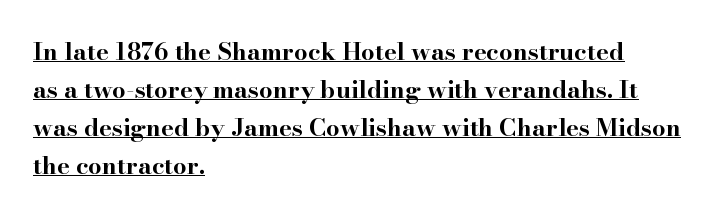
Q: Is the text bold? A: Yes.
Q: Is the text italic (slanted)? A: No, it is upright.
Q: Is the text underlined? A: Yes.
Q: How is the paragraph aligned? A: Left-aligned.
Q: Is the spacing between letters normal or unusually wide? A: Normal.
Q: Is the spacing between lines tight, normal or loose? A: Normal.
